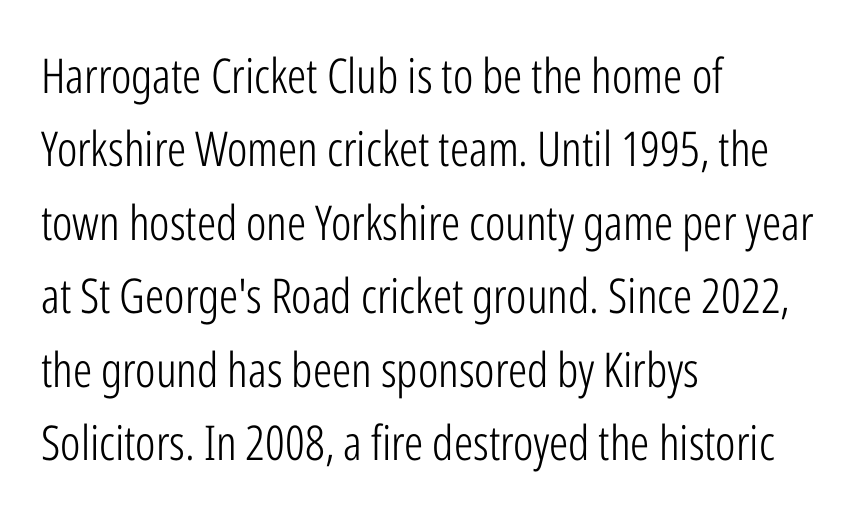
Characters remain perfectly vertical along every line. You could call the tracking neutral — neither tight nor loose. Rule under the text: the space is simply empty. Character widths vary here, with narrow letters taking less room than wide ones.
